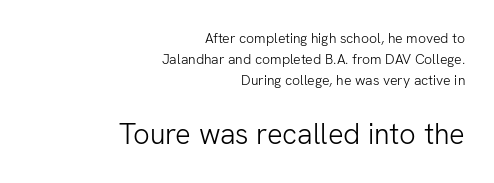
Q: Is the text bold? A: No.
Q: Is the text italic (slanted)? A: No, it is upright.
Q: Is the typeface a serif or a sans-serif typeface? A: Sans-serif.
Q: Is the text underlined? A: No.
Q: How is the paragraph aligned? A: Right-aligned.
Q: Is the spacing between letters normal or unusually wide? A: Normal.
Q: Is the spacing between lines tight, normal or loose? A: Normal.
Q: Which block of text is set in a larger size, the first (top) or the second (bottom)? A: The second (bottom) one.
Q: Width (condensed, normal, or wide)? A: Normal.
Q: Stroke contrast? A: Low.
Q: x-height? A: Medium.
Q: Monospaced? A: No.
